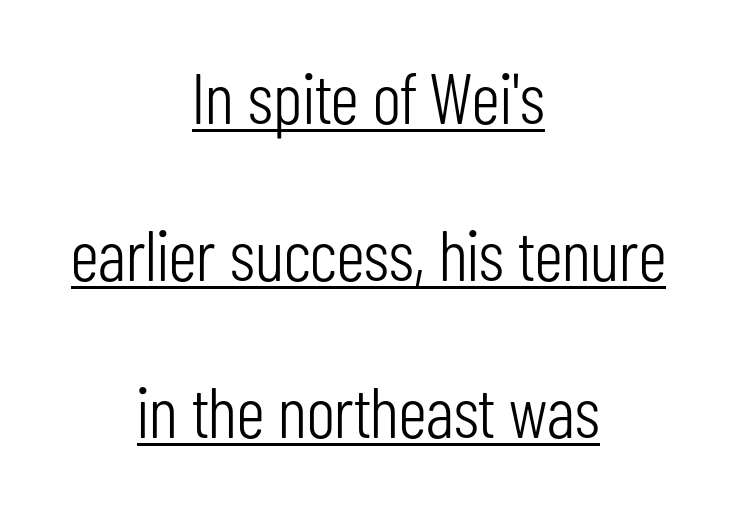
The image shows 72 px light, condensed sans-serif type, upright; set centered, loose line spacing (2.18x), normal letter spacing, underlined; low stroke contrast and a medium x-height.
